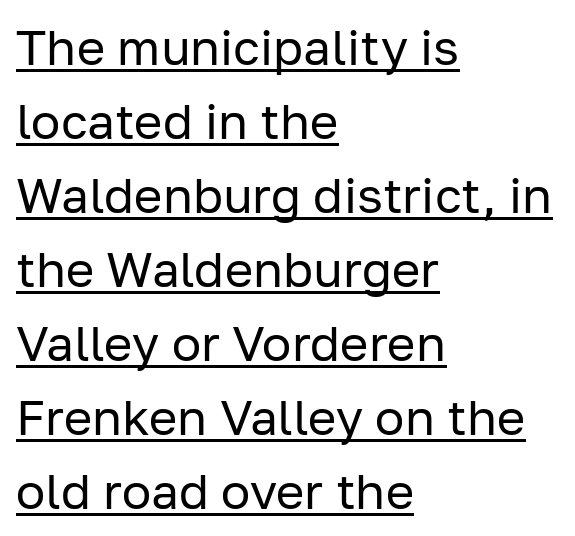
The image shows 49 px regular-weight sans-serif type, upright; set left-aligned, normal line spacing (1.51x), normal letter spacing, underlined; low stroke contrast and a medium x-height.
